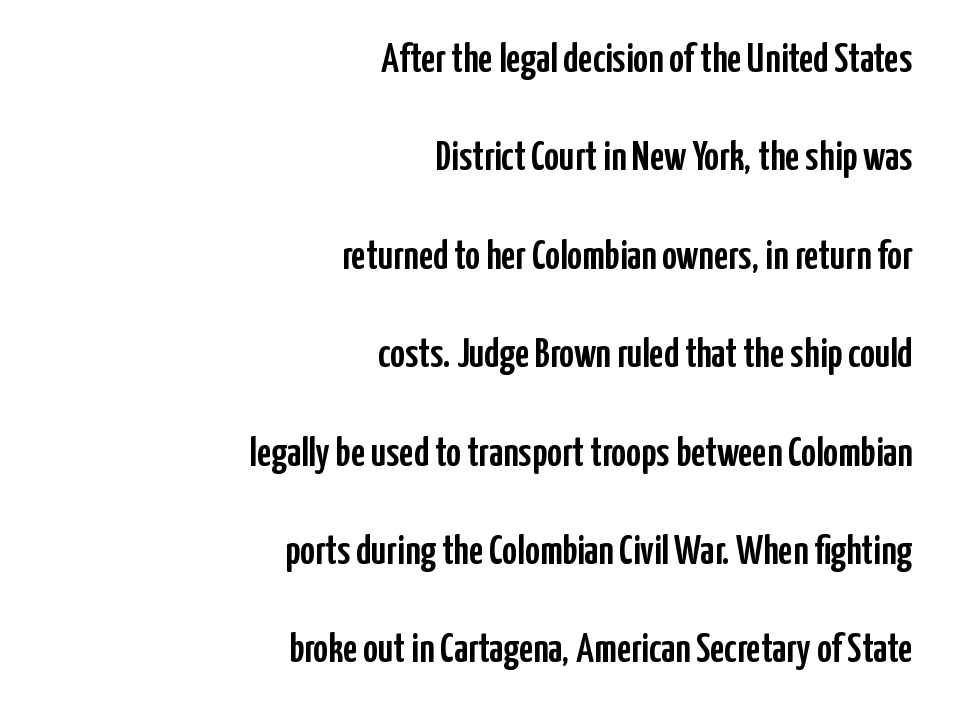
The image shows 41 px condensed sans-serif type, upright; set right-aligned, loose line spacing (2.4x), normal letter spacing, not underlined; low stroke contrast and a medium x-height.
